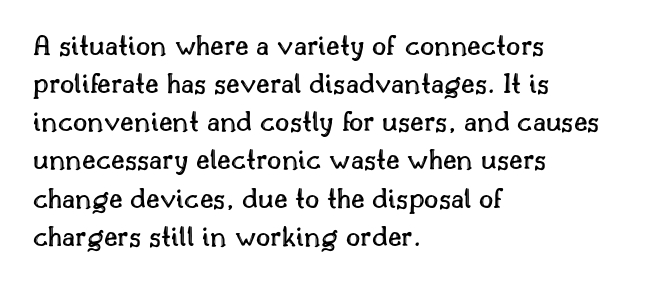
Q: Is the text italic (slanted)? A: No, it is upright.
Q: Is the text underlined? A: No.
Q: How is the paragraph aligned? A: Left-aligned.
Q: Is the spacing between letters normal or unusually wide? A: Normal.
Q: Width (condensed, normal, or wide)? A: Normal.
Q: x-height? A: Small.
Q: Monospaced? A: No.
